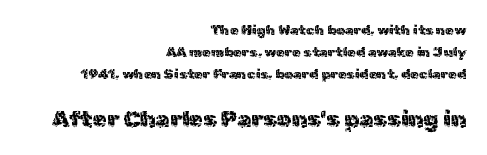
{"italic": "no", "underline": "no", "align": "right", "line_spacing": "normal", "line_spacing_ratio": 1.57, "letter_spacing": "normal", "letter_spacing_em": 0.0, "larger_block": "second", "size_ratio": 1.64, "glyph_px": 23}
